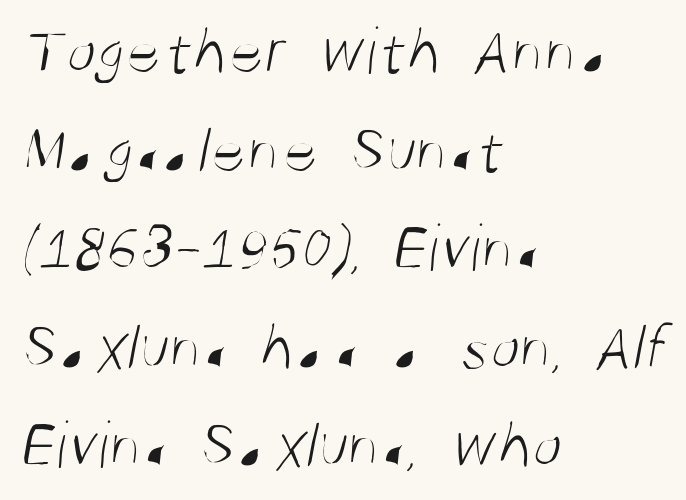
{"serif": "no", "bold": "no", "weight": "light", "width": "condensed", "stroke_contrast": "medium", "x_height": "large", "monospaced": "no", "underline": "no", "align": "left", "line_spacing": "normal", "line_spacing_ratio": 1.45, "letter_spacing": "normal", "letter_spacing_em": 0.0, "glyph_px": 68}
